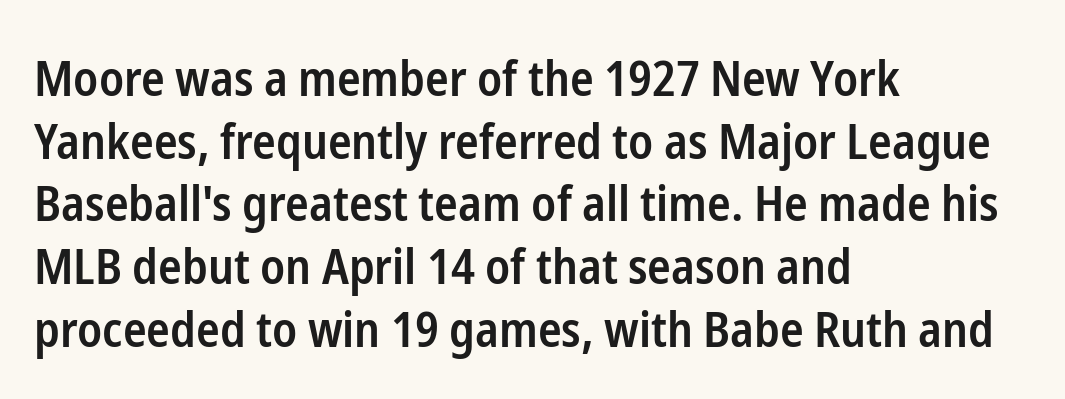
How are the letters spaced? Ordinarily, with no added tracking. This rendering features lettering with no underline. Interline gaps are of average width in this sample. The typesetter chose a ragged-right arrangement here.
